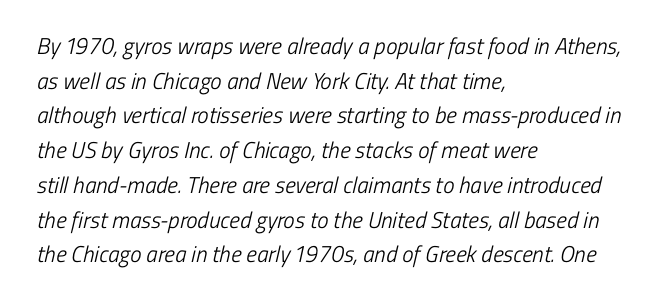
The typesetting does not lean heavy: it is not bold. The foot of each line stays bare and open. Compared with a centered layout, this one pins lines to the left instead. Characters follow at the spacing the type designer built in. Baseline-to-baseline distance is the conventional proportion of letter height.
